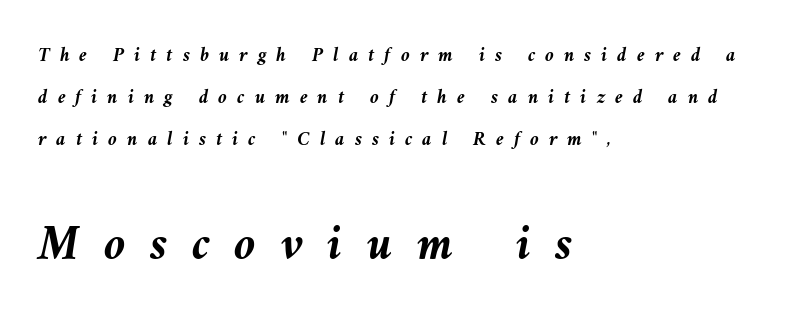
These lines are rendered in a variable-pitch font. Heavy-handed strokes throughout: this text is bold. The text block is weighted toward the left margin, trailing off unevenly rightward. You could only call the tracking loose — the letters float apart. Scale increases going downward across the two blocks.
